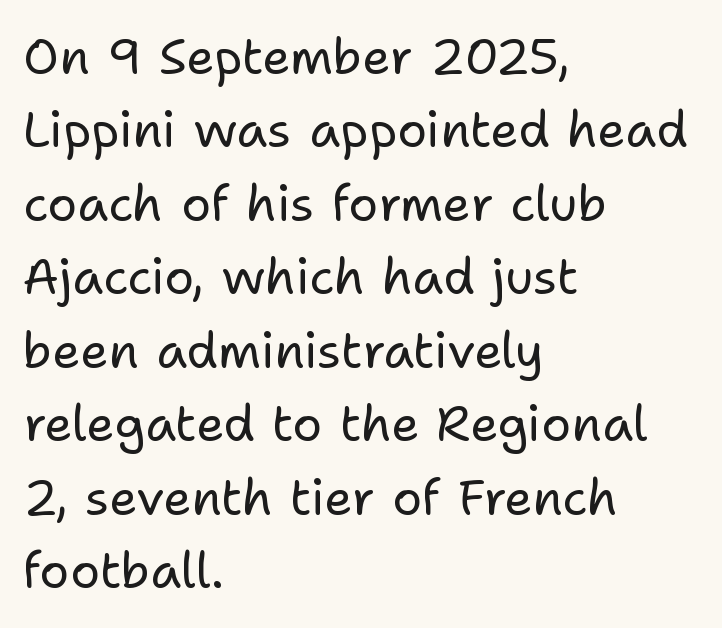
Q: Is the text bold? A: No.
Q: Is the text italic (slanted)? A: No, it is upright.
Q: Is the typeface a serif or a sans-serif typeface? A: Sans-serif.
Q: Is the text underlined? A: No.
Q: How is the paragraph aligned? A: Left-aligned.
Q: Is the spacing between letters normal or unusually wide? A: Normal.
Q: Is the spacing between lines tight, normal or loose? A: Normal.
Q: Width (condensed, normal, or wide)? A: Normal.
Q: Stroke contrast? A: Low.
Q: x-height? A: Medium.
Q: Monospaced? A: No.
